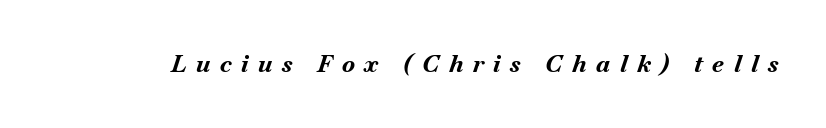
{"italic": "yes", "lean": "right", "slant_degrees": 18, "bold": "yes", "underline": "no", "letter_spacing": "wide", "letter_spacing_em": 0.4, "glyph_px": 24}
